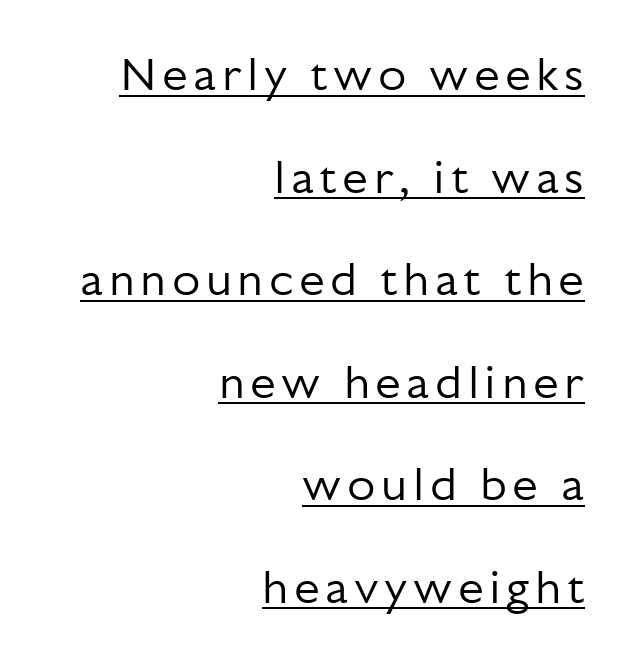
Q: Is the text bold? A: No.
Q: Is the text italic (slanted)? A: No, it is upright.
Q: Is the typeface a serif or a sans-serif typeface? A: Sans-serif.
Q: Is the text underlined? A: Yes.
Q: How is the paragraph aligned? A: Right-aligned.
Q: Is the spacing between lines tight, normal or loose? A: Loose.
Q: Width (condensed, normal, or wide)? A: Normal.
Q: Stroke contrast? A: Low.
Q: x-height? A: Medium.
Q: Monospaced? A: No.
